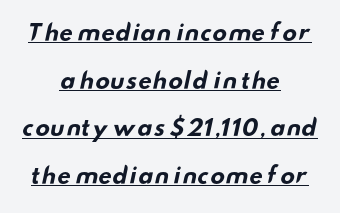
The typesetting leans heavy: a genuine bold. The type is set solid horizontally, with unmodified tracking. The paragraph shown floats in the horizontal middle. Successive baselines arrive slowly, with a big drop between each. The typesetter has applied underlining to the passage shown.
